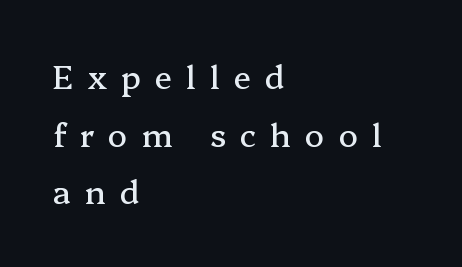
{"serif": "yes", "italic": "no", "width": "normal", "stroke_contrast": "medium", "x_height": "medium", "monospaced": "no", "underline": "no", "align": "left", "line_spacing_ratio": 1.8, "letter_spacing": "wide", "letter_spacing_em": 0.44, "glyph_px": 32}
